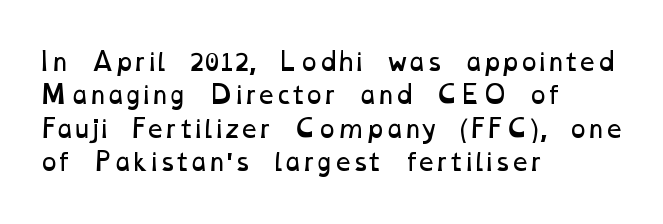
The image shows 24 px text type; set left-aligned, normal line spacing (1.39x), normal letter spacing, not underlined.
